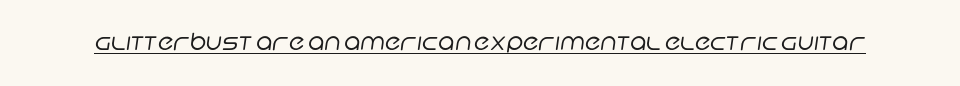
Q: Is the text bold? A: No.
Q: Is the text underlined? A: Yes.
Q: Is the spacing between letters normal or unusually wide? A: Normal.
